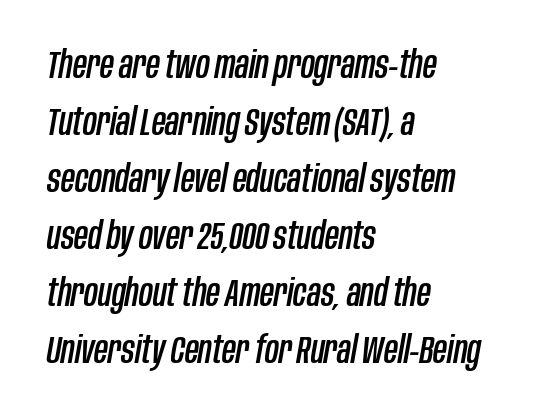
The image shows 38 px condensed type, italic (leaning right); set left-aligned, normal line spacing (1.5x), normal letter spacing, not underlined; low stroke contrast and a large x-height.
